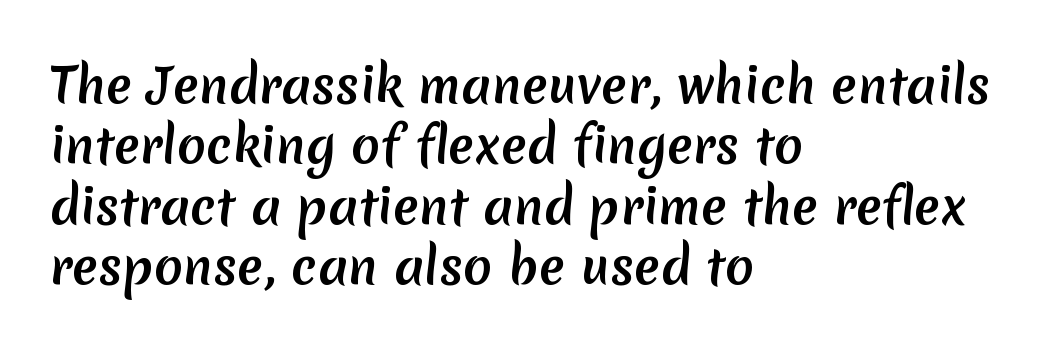
Observe the absence of serifs on each vertical stroke in this sample. Nothing unusual about the tracking: characters are spaced as the font intends. Left-aligned paragraph, ragged on the right. Emphasis by weight is at full strength: bold. Varying glyph widths throughout — classic text-font behaviour.
